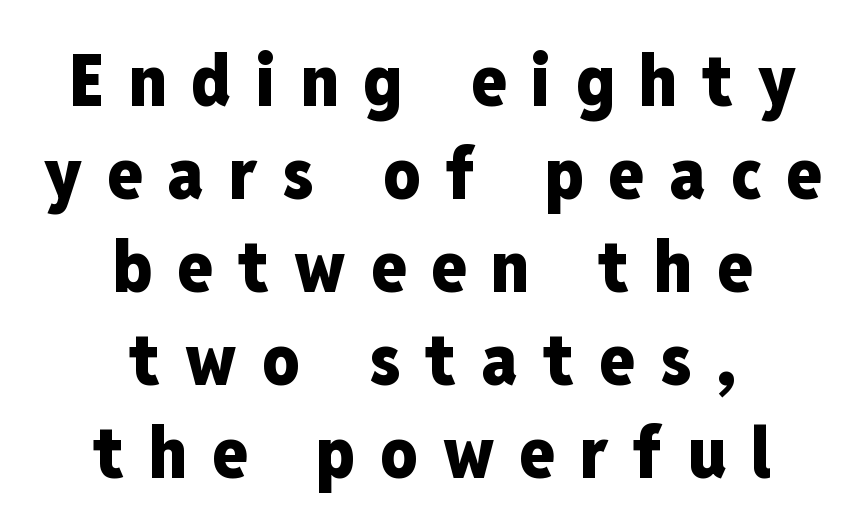
The paragraph has two soft edges and a firm central axis. The zone under the glyphs is completely vacant. The letters advance in unequal steps, a hallmark of proportional type. Glyph-to-glyph distance is far greater than everyday printed text. Style check: upright.
